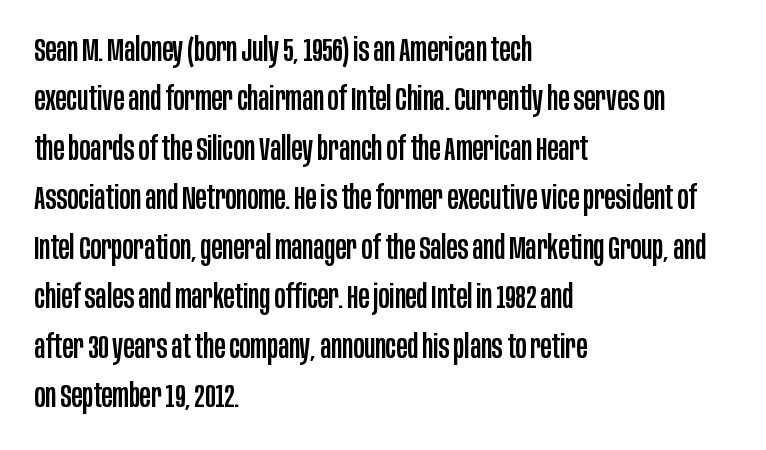
The image shows 33 px condensed sans-serif type, upright; set left-aligned, normal line spacing (1.5x), normal letter spacing, not underlined; low stroke contrast and a large x-height.
